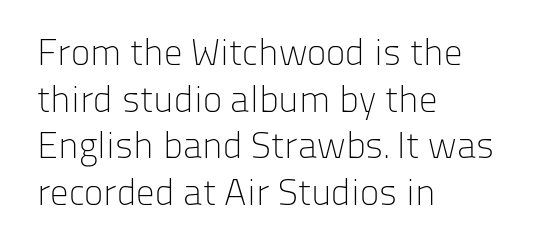
The image shows 37 px light sans-serif type, upright; set left-aligned, normal line spacing (1.26x), normal letter spacing, not underlined; low stroke contrast and a medium x-height.
